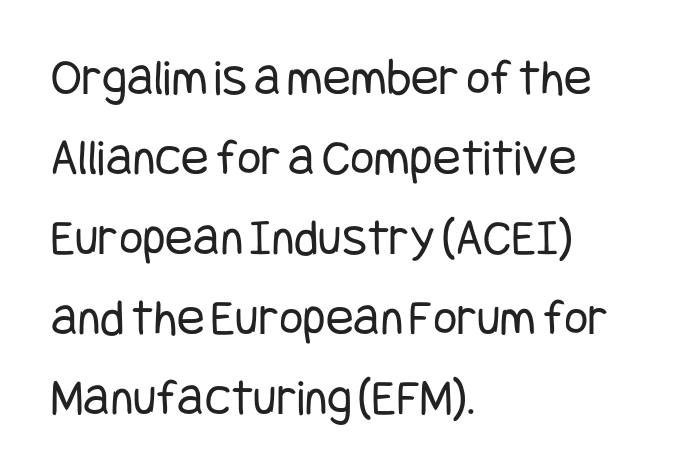
The image shows 52 px regular-weight, condensed sans-serif type, upright; set left-aligned, normal line spacing (1.54x), normal letter spacing, not underlined; low stroke contrast and a large x-height.
